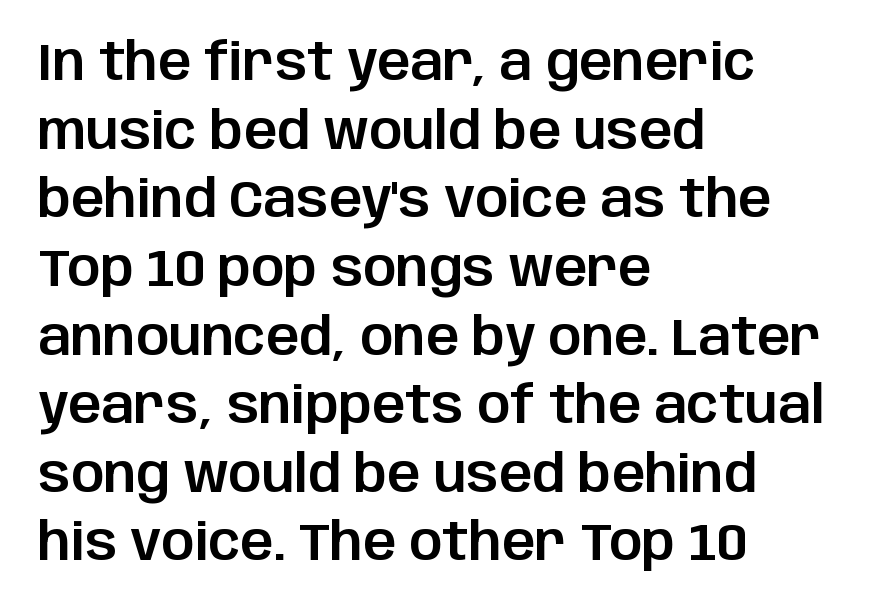
Q: Is the text italic (slanted)? A: No, it is upright.
Q: Is the typeface a serif or a sans-serif typeface? A: Sans-serif.
Q: Is the text underlined? A: No.
Q: How is the paragraph aligned? A: Left-aligned.
Q: Is the spacing between letters normal or unusually wide? A: Normal.
Q: Is the spacing between lines tight, normal or loose? A: Normal.
Q: Width (condensed, normal, or wide)? A: Normal.
Q: Stroke contrast? A: Low.
Q: x-height? A: Large.
Q: Monospaced? A: No.
